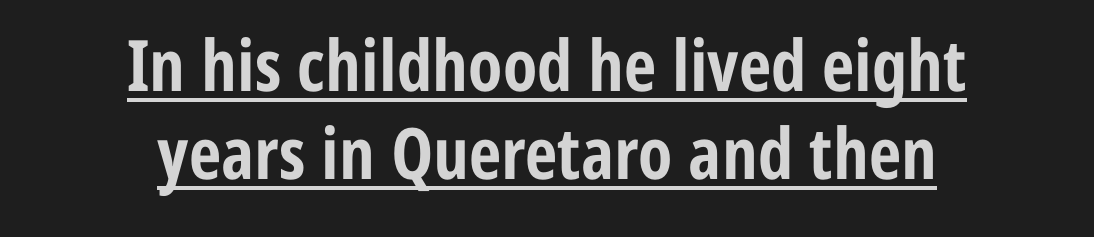
The image shows 71 px bold, condensed sans-serif type, upright; set centered, line spacing 1.24x, normal letter spacing, underlined; low stroke contrast and a medium x-height.
